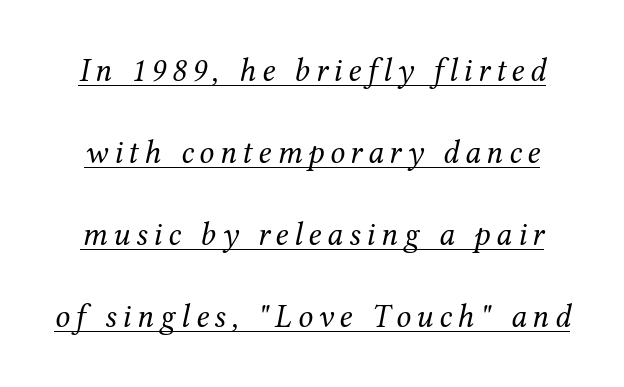
{"serif": "yes", "italic": "yes", "lean": "right", "slant_degrees": 12, "bold": "no", "weight": "regular", "width": "normal", "stroke_contrast": "medium", "x_height": "medium", "monospaced": "no", "underline": "yes", "line_spacing": "loose", "line_spacing_ratio": 2.48, "glyph_px": 33}
